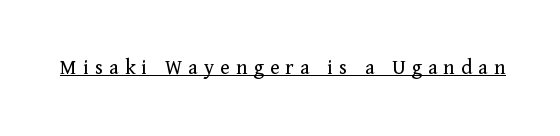
{"italic": "no", "bold": "no", "underline": "yes", "letter_spacing": "wide", "letter_spacing_em": 0.28, "glyph_px": 22}
